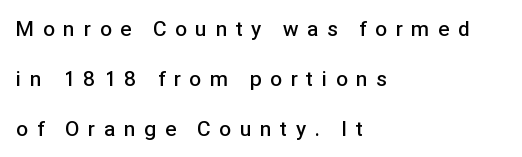
Q: Is the text bold? A: Semi-bold.
Q: Is the text italic (slanted)? A: No, it is upright.
Q: Is the text underlined? A: No.
Q: How is the paragraph aligned? A: Left-aligned.
Q: Is the spacing between letters normal or unusually wide? A: Unusually wide.
Q: Is the spacing between lines tight, normal or loose? A: Loose.
